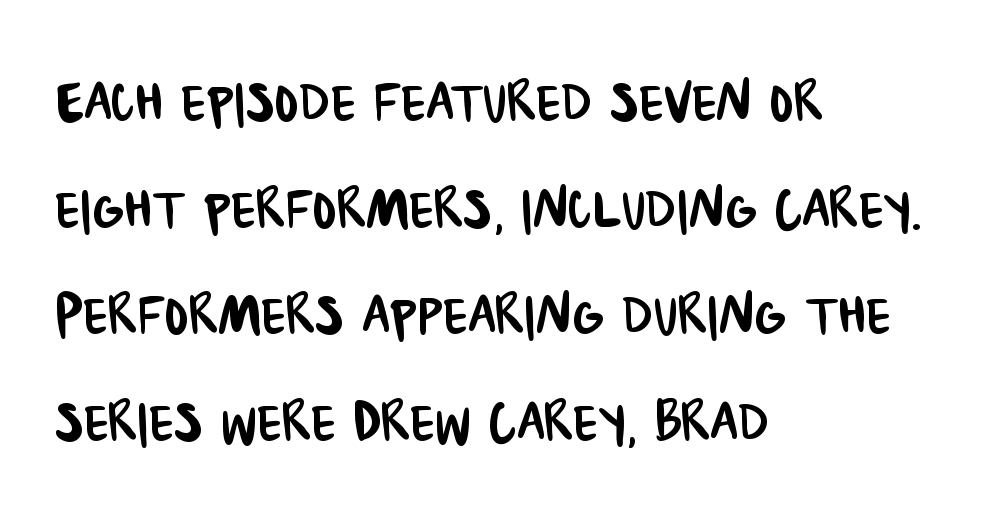
Q: Is the typeface a serif or a sans-serif typeface? A: Sans-serif.
Q: Is the text underlined? A: No.
Q: How is the paragraph aligned? A: Left-aligned.
Q: Is the spacing between letters normal or unusually wide? A: Normal.
Q: Is the spacing between lines tight, normal or loose? A: Normal.
Q: Width (condensed, normal, or wide)? A: Condensed.
Q: Stroke contrast? A: Low.
Q: x-height? A: Large.
Q: Monospaced? A: No.
